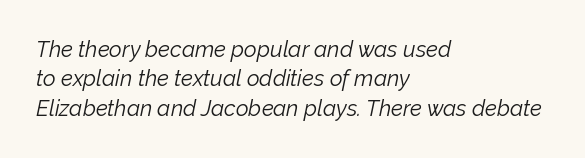
Q: Is the text bold? A: No.
Q: Is the text italic (slanted)? A: Yes, it leans right by about 12 degrees.
Q: Is the text underlined? A: No.
Q: How is the paragraph aligned? A: Left-aligned.
Q: Is the spacing between letters normal or unusually wide? A: Normal.
Q: Is the spacing between lines tight, normal or loose? A: Normal.
